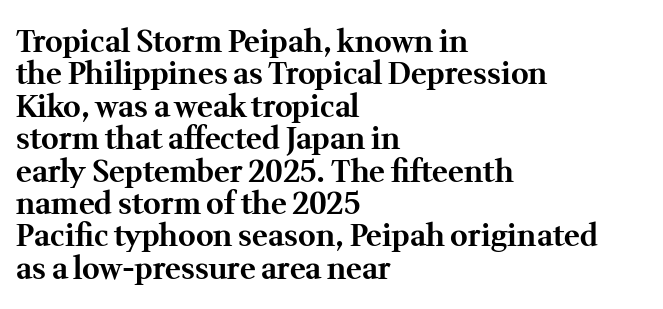
{"serif": "yes", "italic": "no", "bold": "yes", "weight": "bold", "width": "normal", "stroke_contrast": "medium", "x_height": "medium", "monospaced": "no", "underline": "no", "align": "left", "line_spacing": "tight", "line_spacing_ratio": 1.08, "letter_spacing": "normal", "letter_spacing_em": 0.0, "glyph_px": 30}
